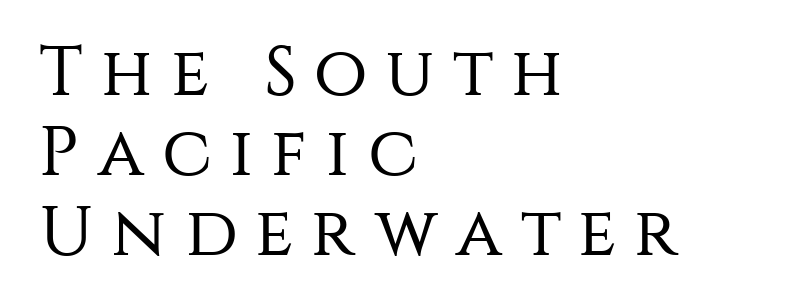
Q: Is the text bold? A: No.
Q: Is the text italic (slanted)? A: No, it is upright.
Q: Is the typeface a serif or a sans-serif typeface? A: Sans-serif.
Q: Is the text underlined? A: No.
Q: How is the paragraph aligned? A: Left-aligned.
Q: Is the spacing between letters normal or unusually wide? A: Unusually wide.
Q: Is the spacing between lines tight, normal or loose? A: Tight.
Q: Width (condensed, normal, or wide)? A: Normal.
Q: Stroke contrast? A: Medium.
Q: x-height? A: Large.
Q: Monospaced? A: No.
